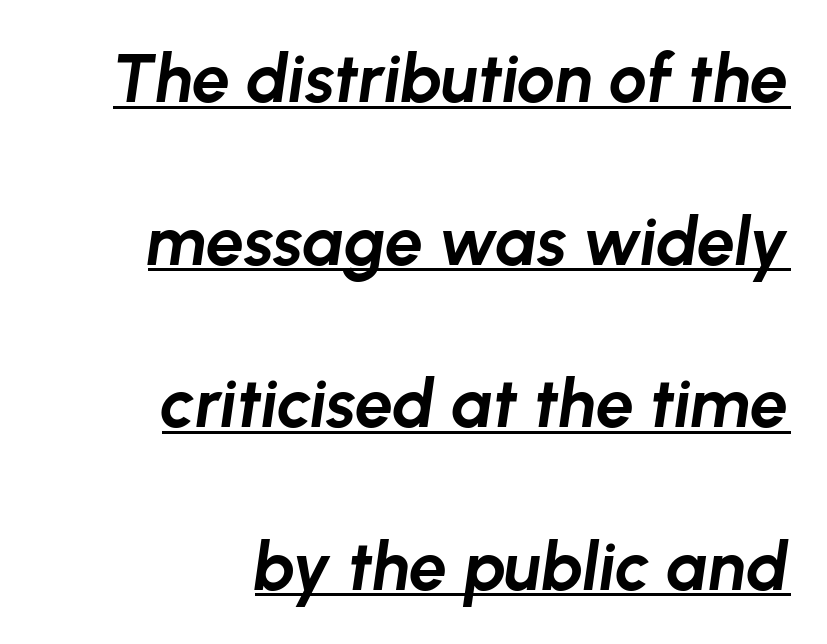
Q: Is the text bold? A: Yes.
Q: Is the text italic (slanted)? A: Yes, it leans right by about 8 degrees.
Q: Is the text underlined? A: Yes.
Q: How is the paragraph aligned? A: Right-aligned.
Q: Is the spacing between letters normal or unusually wide? A: Normal.
Q: Is the spacing between lines tight, normal or loose? A: Loose.
Q: Width (condensed, normal, or wide)? A: Normal.
Q: Stroke contrast? A: Low.
Q: x-height? A: Medium.
Q: Monospaced? A: No.
